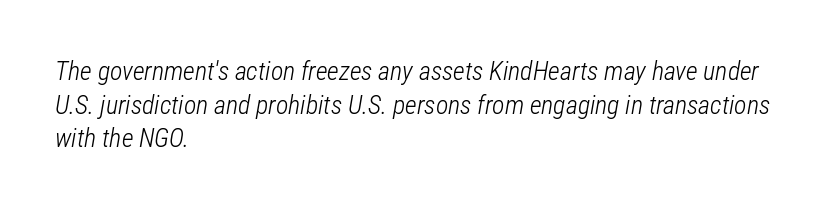
The image shows 26 px text type, italic (leaning right); set left-aligned, normal line spacing (1.29x), normal letter spacing, not underlined.
